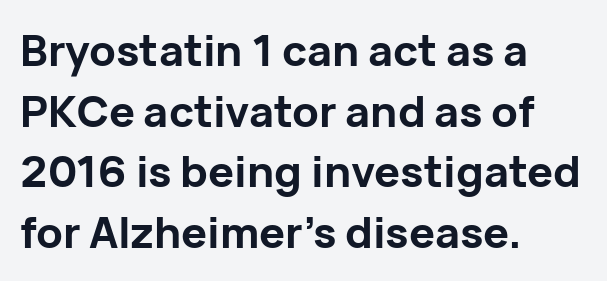
The image shows 43 px bold sans-serif type, upright; set left-aligned, normal line spacing (1.41x), normal letter spacing, not underlined; low stroke contrast and a medium x-height.
